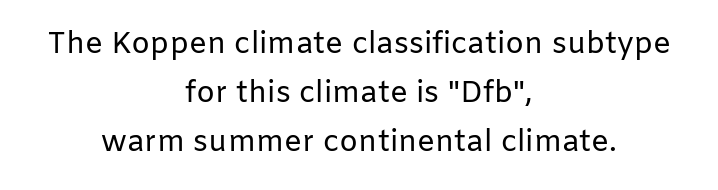
Q: Is the text bold? A: No.
Q: Is the text italic (slanted)? A: No, it is upright.
Q: Is the typeface a serif or a sans-serif typeface? A: Sans-serif.
Q: Is the text underlined? A: No.
Q: How is the paragraph aligned? A: Centered.
Q: Is the spacing between letters normal or unusually wide? A: Normal.
Q: Is the spacing between lines tight, normal or loose? A: Normal.
Q: Width (condensed, normal, or wide)? A: Normal.
Q: Stroke contrast? A: Low.
Q: x-height? A: Medium.
Q: Monospaced? A: No.
